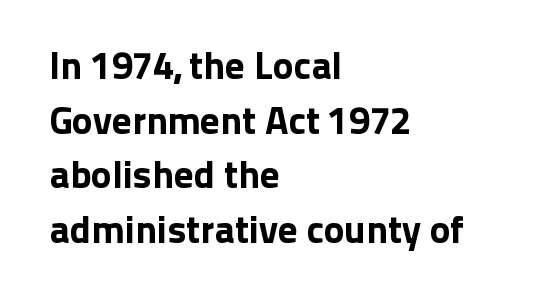
The image shows 39 px sans-serif type, upright; set left-aligned, normal line spacing (1.4x), normal letter spacing, not underlined; low stroke contrast and a medium x-height.
